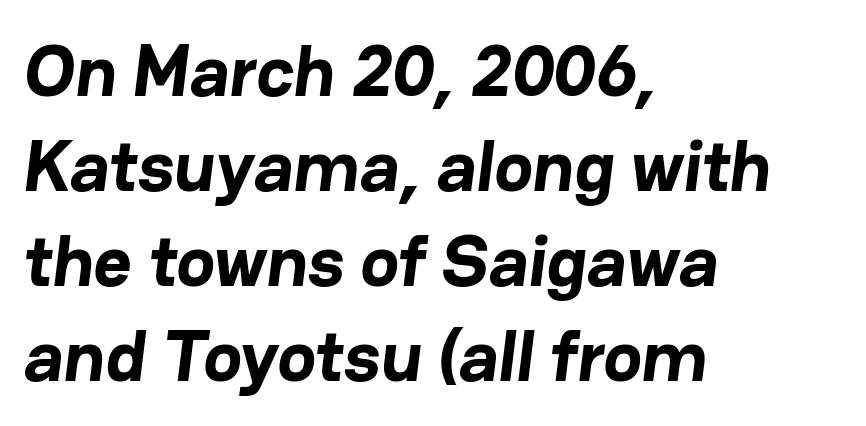
{"serif": "no", "bold": "yes", "weight": "bold", "width": "normal", "stroke_contrast": "low", "x_height": "medium", "monospaced": "no", "underline": "no", "align": "left", "line_spacing": "normal", "line_spacing_ratio": 1.3, "letter_spacing": "normal", "letter_spacing_em": 0.0, "glyph_px": 73}
